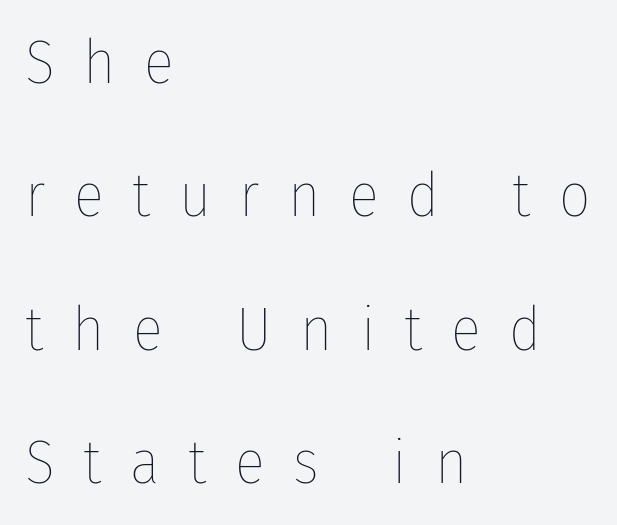
{"italic": "no", "bold": "no", "weight": "thin", "width": "condensed", "stroke_contrast": "low", "x_height": "medium", "monospaced": "no", "underline": "no", "align": "left", "line_spacing": "loose", "line_spacing_ratio": 2.15, "letter_spacing": "wide", "letter_spacing_em": 0.46, "glyph_px": 62}
